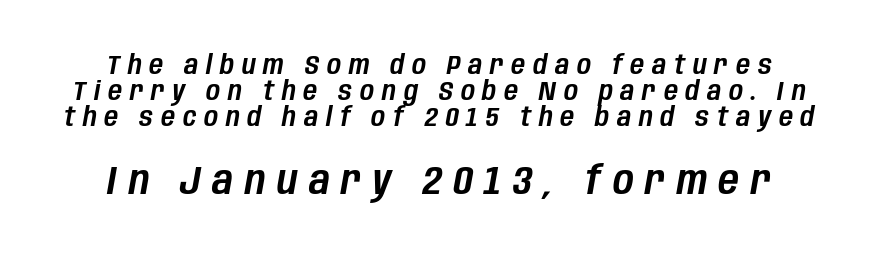
{"italic": "yes", "lean": "right", "slant_degrees": 10, "width": "condensed", "stroke_contrast": "low", "x_height": "large", "monospaced": "no", "underline": "no", "line_spacing": "tight", "line_spacing_ratio": 0.96, "letter_spacing": "wide", "letter_spacing_em": 0.29, "larger_block": "second", "size_ratio": 1.48, "glyph_px": 40}
